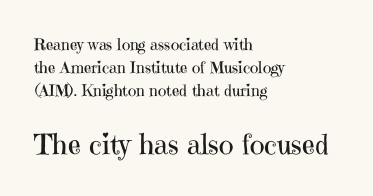
Regular leading. Descender tails drop into unmarked territory. The text block is weighted toward the left margin, trailing off unevenly rightward. Letters have the restrained weight of plain body copy at most. Upright lettering throughout. Character widths vary here, with narrow letters taking less room than wide ones.
